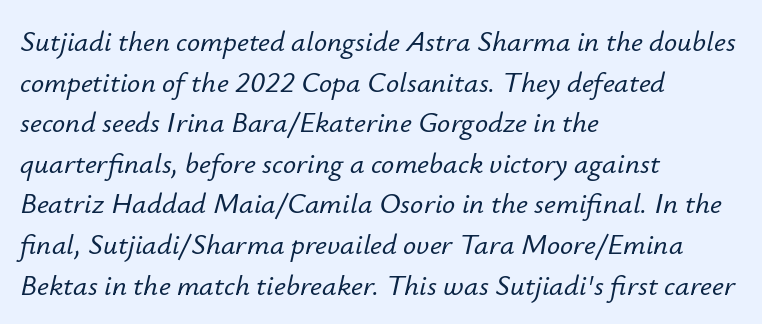
{"italic": "yes", "lean": "right", "slant_degrees": 12, "width": "normal", "stroke_contrast": "low", "x_height": "small", "monospaced": "no", "underline": "no", "align": "left", "line_spacing": "normal", "line_spacing_ratio": 1.4, "letter_spacing": "normal", "letter_spacing_em": 0.0, "glyph_px": 29}
